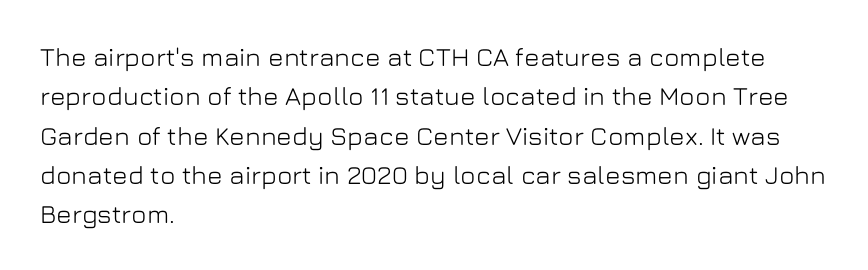
{"italic": "no", "underline": "no", "align": "left", "line_spacing": "normal", "line_spacing_ratio": 1.51, "letter_spacing": "normal", "letter_spacing_em": 0.0, "glyph_px": 26}
